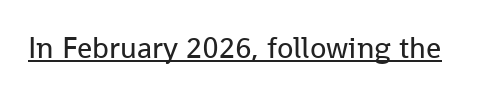
{"serif": "no", "italic": "no", "bold": "no", "weight": "regular", "width": "normal", "stroke_contrast": "low", "x_height": "medium", "monospaced": "no", "underline": "yes", "letter_spacing": "normal", "letter_spacing_em": 0.0, "glyph_px": 30}
